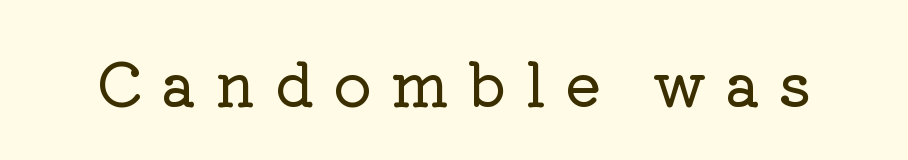
The image shows 60 px serif type, upright; set unusually wide letter spacing (+0.31 em), not underlined; low stroke contrast and a medium x-height.
